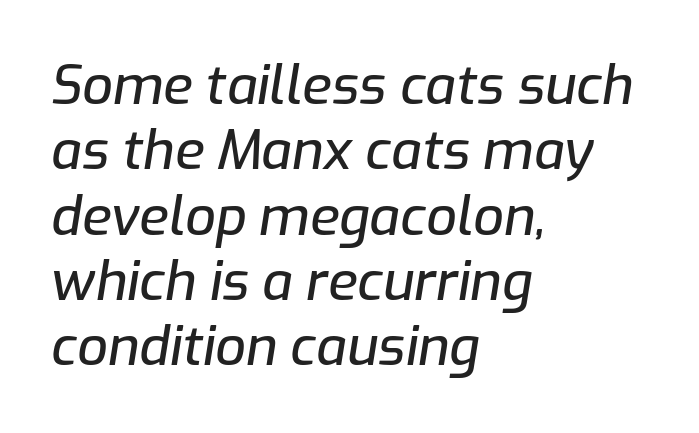
Glyph-to-glyph distance matches everyday printed text. Slanted lettering throughout. Honestly, there is no underline to notice here at all. You could not count columns in this text — the font is proportionally spaced. This rendering uses left alignment, leaving the right contour irregular.
